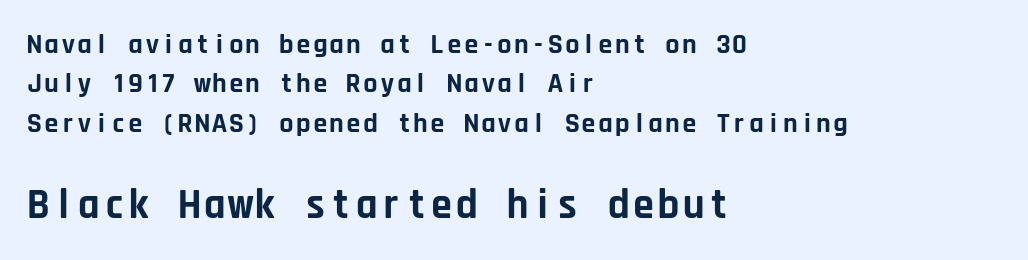
Each word holds together tightly as a unit, with standard inter-letter gaps. Alignment: flush left. Notice how thick the strokes are: this is what a full bold looks like. Unmarked baselines from the first word to the last. Unlike italic type, these characters show no tilt at all. Line spacing here is normal.
